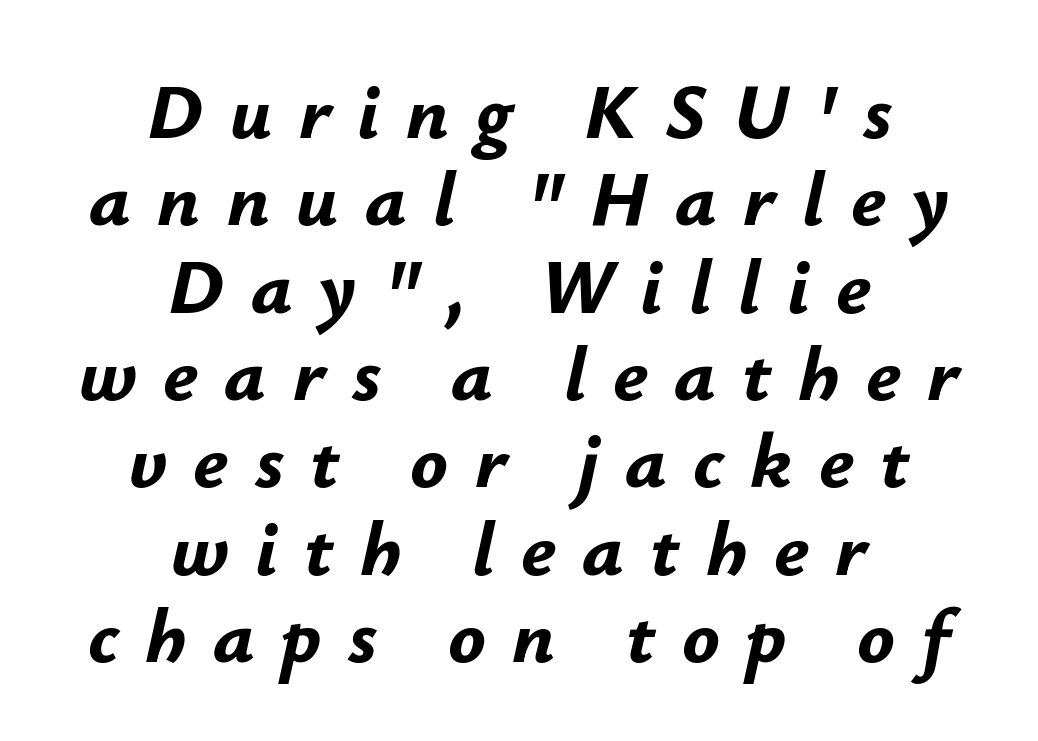
Q: Is the text bold? A: Yes.
Q: Is the text italic (slanted)? A: Yes, it leans right by about 12 degrees.
Q: Is the text underlined? A: No.
Q: How is the paragraph aligned? A: Centered.
Q: Is the spacing between letters normal or unusually wide? A: Unusually wide.
Q: Is the spacing between lines tight, normal or loose? A: Tight.
Q: Width (condensed, normal, or wide)? A: Normal.
Q: Stroke contrast? A: Low.
Q: x-height? A: Small.
Q: Monospaced? A: No.
